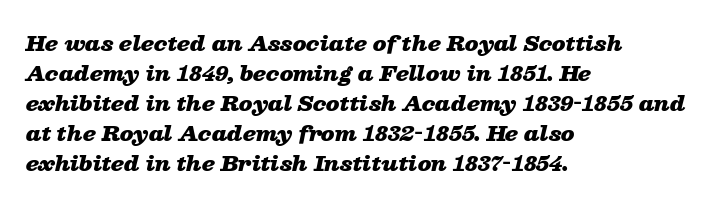
A full-strength bold gives these letters their thick strokes. Nobody touched the tracking dial on this one. This sample keeps an unexceptional amount of space between lines. Emphasis-style slanted type is in use.
